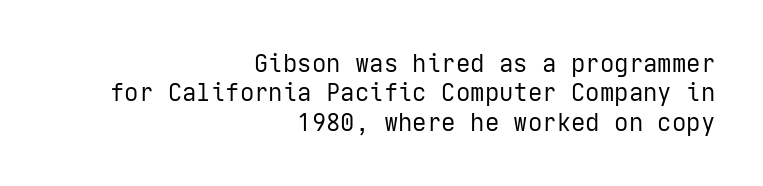
Q: Is the text bold? A: No.
Q: Is the text italic (slanted)? A: No, it is upright.
Q: Is the text underlined? A: No.
Q: How is the paragraph aligned? A: Right-aligned.
Q: Is the spacing between letters normal or unusually wide? A: Normal.
